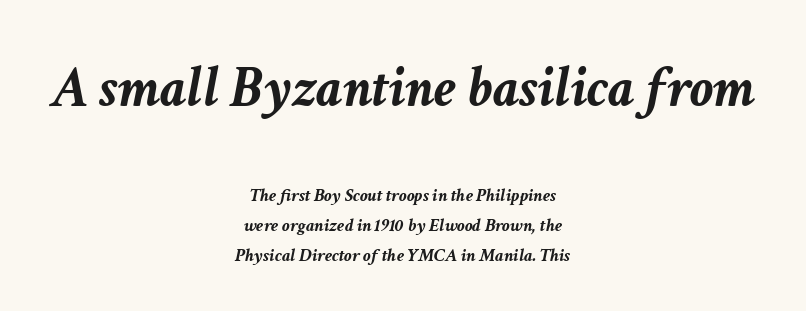
If you folded the block vertically in half, each line would mirror itself in length. Is the letter spacing exaggerated? No — it looks like the ordinary default. Here the designer chose a conventional face with non-uniform glyph widths. Whoever set this chose a conventional vertical rhythm. The face used here appears at its bigger size in the upper chunk.
